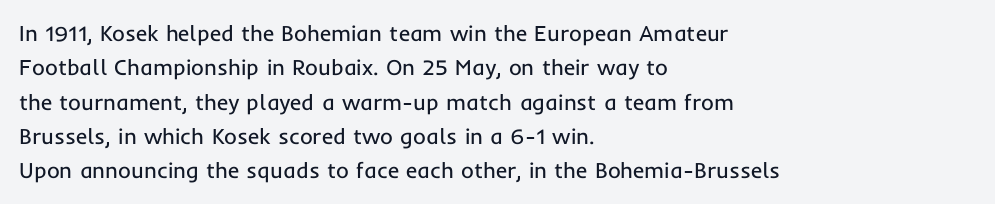
The specimen reads as upright at a glance. Is the stroke heavy? The answer is a plain regular-or-lighter. Clear beneath every line of the passage. Notice how descenders clear the ascenders below comfortably — that's standard leading.
